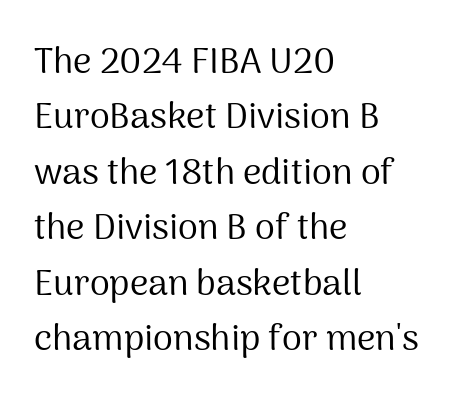
Q: Is the text bold? A: No.
Q: Is the text italic (slanted)? A: No, it is upright.
Q: Is the typeface a serif or a sans-serif typeface? A: Sans-serif.
Q: Is the text underlined? A: No.
Q: How is the paragraph aligned? A: Left-aligned.
Q: Is the spacing between letters normal or unusually wide? A: Normal.
Q: Is the spacing between lines tight, normal or loose? A: Normal.
Q: Width (condensed, normal, or wide)? A: Normal.
Q: Stroke contrast? A: Medium.
Q: x-height? A: Medium.
Q: Monospaced? A: No.
